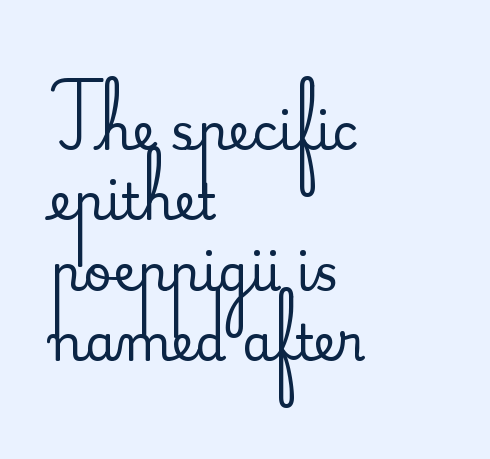
Q: Is the text italic (slanted)? A: No, it is upright.
Q: Is the typeface a serif or a sans-serif typeface? A: Serif.
Q: Is the text underlined? A: No.
Q: How is the paragraph aligned? A: Left-aligned.
Q: Is the spacing between letters normal or unusually wide? A: Normal.
Q: Is the spacing between lines tight, normal or loose? A: Normal.
Q: Width (condensed, normal, or wide)? A: Normal.
Q: Stroke contrast? A: Medium.
Q: x-height? A: Small.
Q: Monospaced? A: No.
